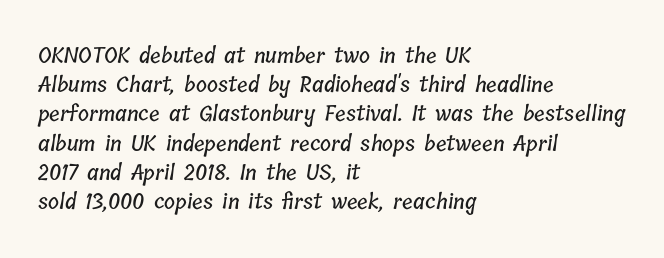
The gaps between neighbouring characters are ordinary and unremarkable. Compared with a centered layout, this one pins lines to the left instead. Decoration check: the copy has no underline. Baseline-to-baseline distance is the conventional proportion of letter height.
